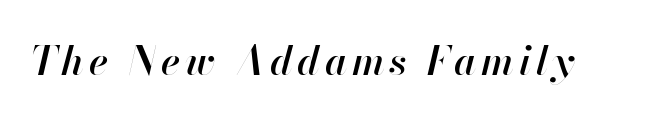
Quick note: italic. The gap between lines stays unmarked. Looks like regular typesetting: each glyph gets only the width it needs. The letters are semibold — heavier than regular but short of a full bold.
